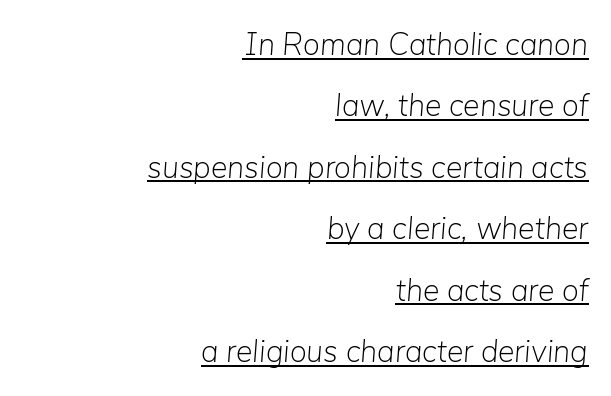
The image shows 31 px light type, italic (leaning right); set right-aligned, loose line spacing (1.98x), normal letter spacing, underlined; low stroke contrast and a medium x-height.
